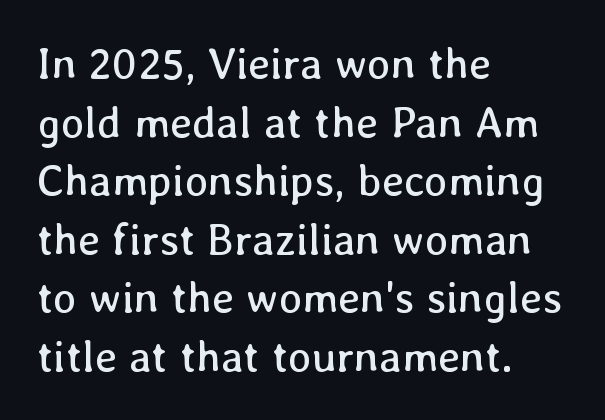
The image shows 44 px regular-weight type, upright; set left-aligned, normal line spacing (1.33x), normal letter spacing, not underlined; low stroke contrast and a medium x-height.
